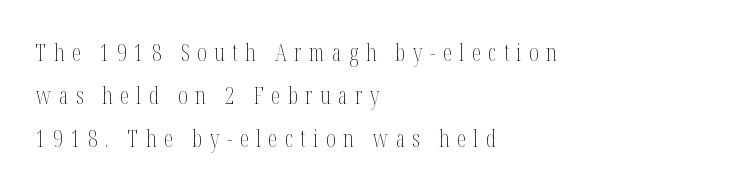
Q: Is the text bold? A: No.
Q: Is the text italic (slanted)? A: No, it is upright.
Q: Is the text underlined? A: No.
Q: How is the paragraph aligned? A: Left-aligned.
Q: Is the spacing between letters normal or unusually wide? A: Unusually wide.
